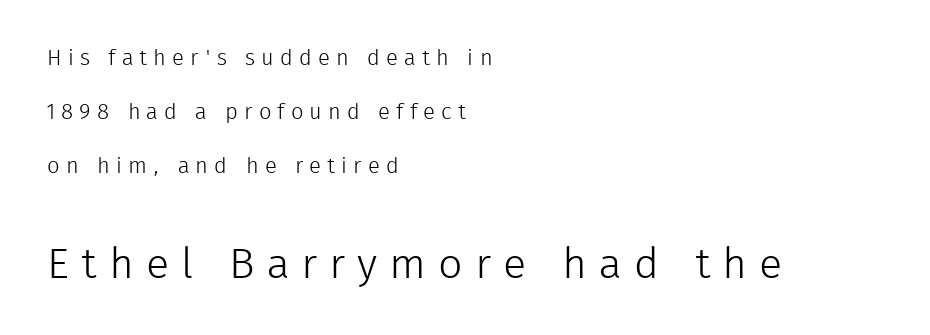
{"serif": "no", "italic": "no", "bold": "no", "weight": "light", "width": "normal", "stroke_contrast": "low", "x_height": "medium", "monospaced": "no", "underline": "no", "align": "left", "line_spacing": "loose", "line_spacing_ratio": 2.46, "letter_spacing": "wide", "letter_spacing_em": 0.28, "larger_block": "second", "size_ratio": 1.95, "glyph_px": 43}
